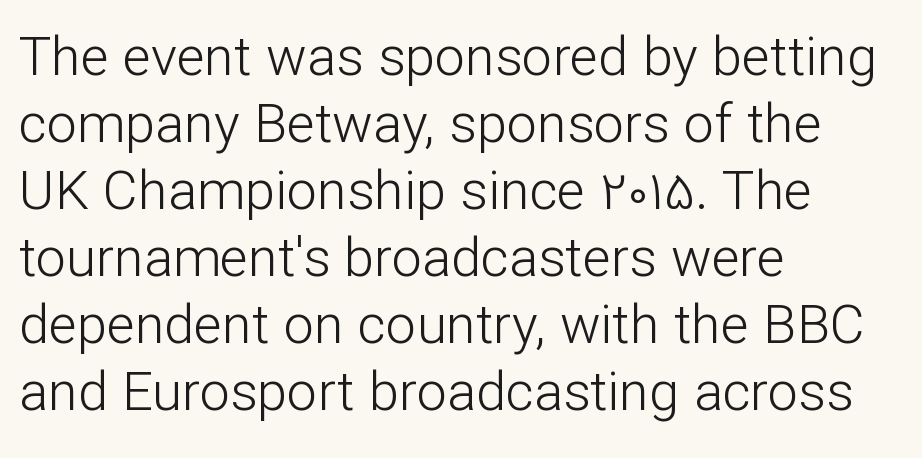
{"serif": "no", "italic": "no", "bold": "no", "weight": "light", "width": "normal", "stroke_contrast": "low", "x_height": "medium", "monospaced": "no", "underline": "no", "align": "left", "line_spacing_ratio": 1.24, "letter_spacing": "normal", "letter_spacing_em": 0.0, "glyph_px": 54}
